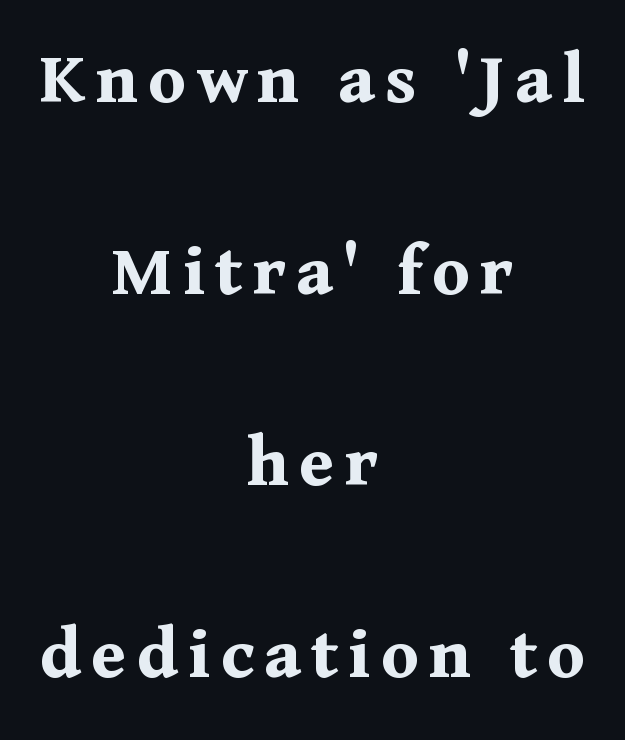
Q: Is the text bold? A: Yes.
Q: Is the text italic (slanted)? A: No, it is upright.
Q: Is the typeface a serif or a sans-serif typeface? A: Serif.
Q: Is the text underlined? A: No.
Q: How is the paragraph aligned? A: Centered.
Q: Is the spacing between lines tight, normal or loose? A: Loose.
Q: Width (condensed, normal, or wide)? A: Normal.
Q: Stroke contrast? A: Medium.
Q: x-height? A: Medium.
Q: Monospaced? A: No.
